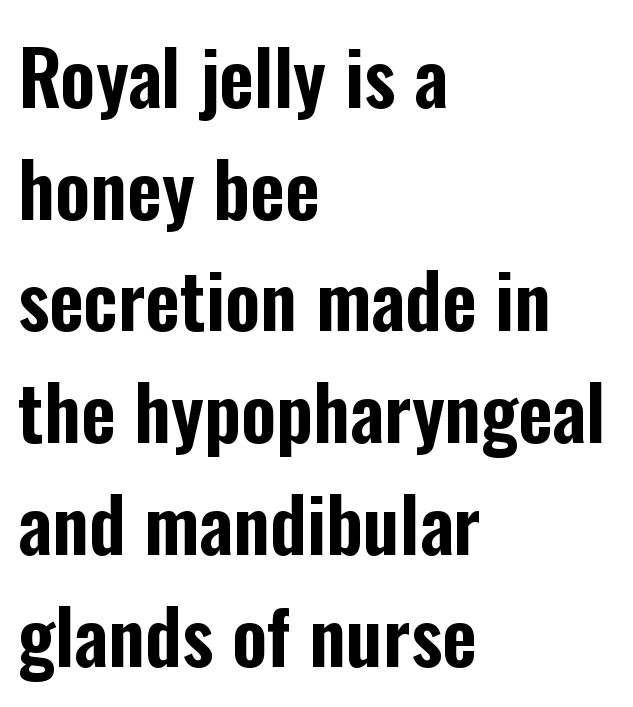
The image shows 75 px condensed sans-serif type, upright; set left-aligned, normal line spacing (1.49x), normal letter spacing, not underlined; low stroke contrast and a medium x-height.
